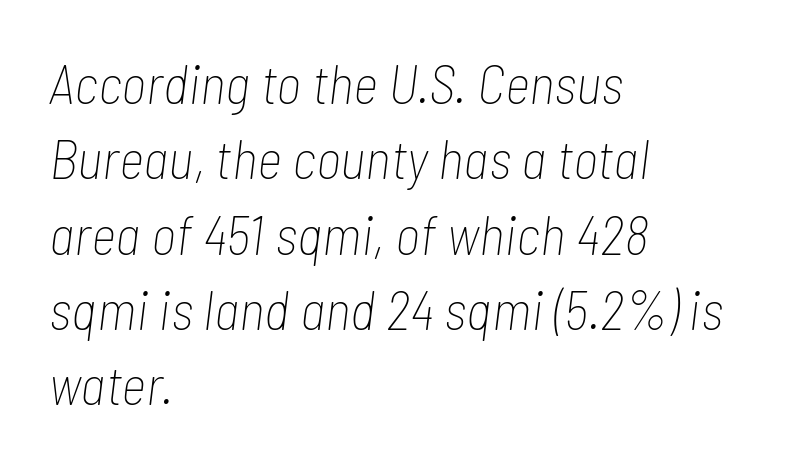
The image shows 55 px thin, condensed type, italic (leaning right); set left-aligned, normal line spacing (1.37x), normal letter spacing, not underlined; low stroke contrast and a medium x-height.
